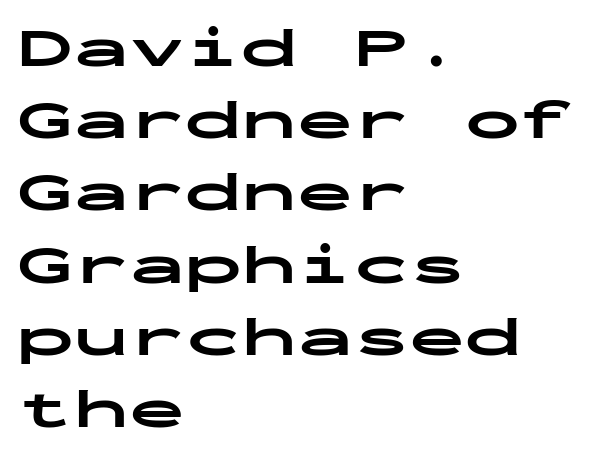
{"serif": "no", "italic": "no", "bold": "yes", "weight": "bold", "width": "wide", "stroke_contrast": "low", "x_height": "medium", "monospaced": "yes", "underline": "no", "align": "left", "line_spacing": "normal", "line_spacing_ratio": 1.29, "letter_spacing": "normal", "letter_spacing_em": 0.0, "glyph_px": 56}
